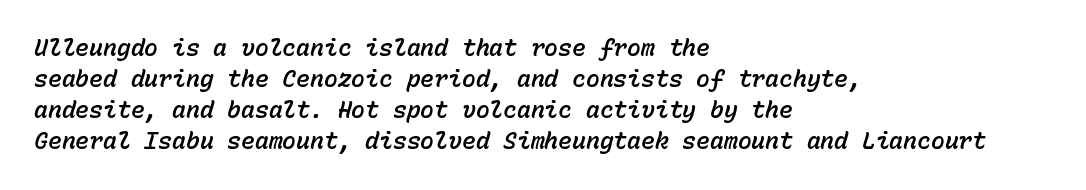
The image shows 23 px text type, italic (leaning right); set left-aligned, normal line spacing (1.35x), normal letter spacing, not underlined.
